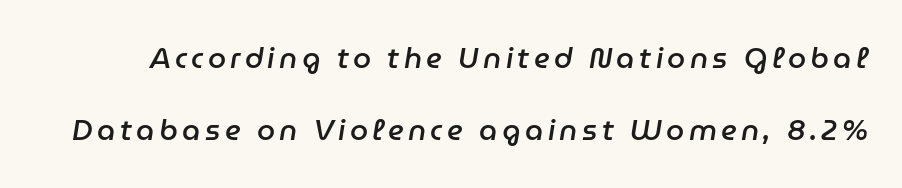
Q: Is the text bold? A: Semi-bold.
Q: Is the text italic (slanted)? A: Yes, it leans right by about 9 degrees.
Q: Is the text underlined? A: No.
Q: Is the spacing between lines tight, normal or loose? A: Loose.
Q: Width (condensed, normal, or wide)? A: Normal.
Q: Stroke contrast? A: Low.
Q: x-height? A: Medium.
Q: Monospaced? A: No.
